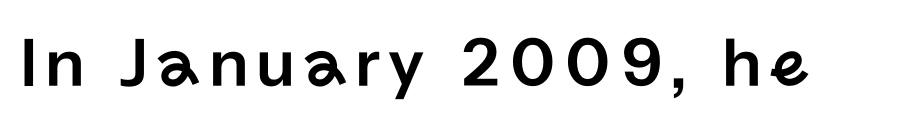
The font family rendered here belongs to the sans-serif group. The passage shown is typed in a proportional face where columns would drift. Posture: straight, roman, zero tilt. The foot of each line stays bare and open.
